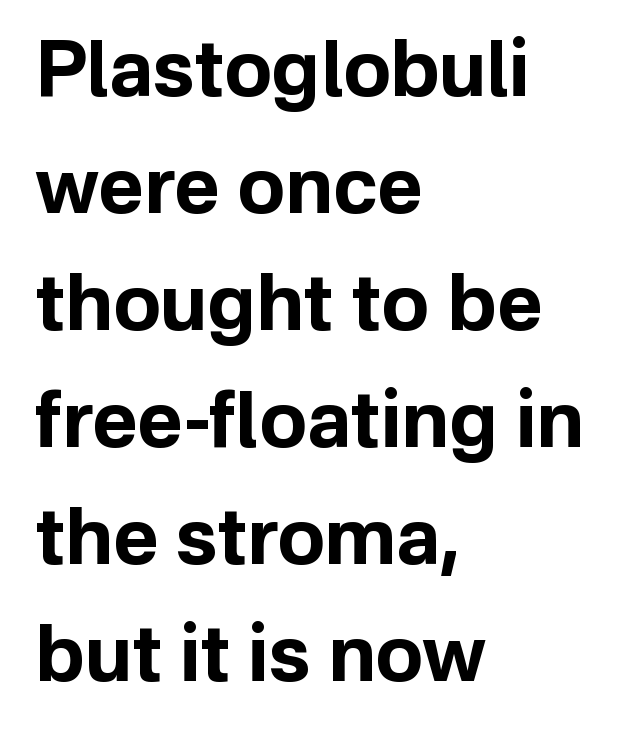
No word sits above an underline. A student would call this left alignment; a typographer would say flush left, rag right. Italic? Not at all — the glyphs are vertical. A sans-serif font was chosen for this passage. The letters sit at their default tracking, neither squeezed nor spread.
